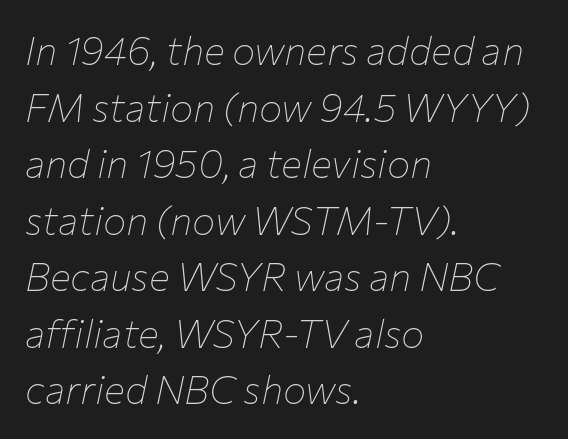
Q: Is the text bold? A: No.
Q: Is the text italic (slanted)? A: Yes, it leans right by about 12 degrees.
Q: Is the text underlined? A: No.
Q: How is the paragraph aligned? A: Left-aligned.
Q: Is the spacing between letters normal or unusually wide? A: Normal.
Q: Is the spacing between lines tight, normal or loose? A: Normal.
Q: Width (condensed, normal, or wide)? A: Normal.
Q: Stroke contrast? A: Low.
Q: x-height? A: Medium.
Q: Monospaced? A: No.
